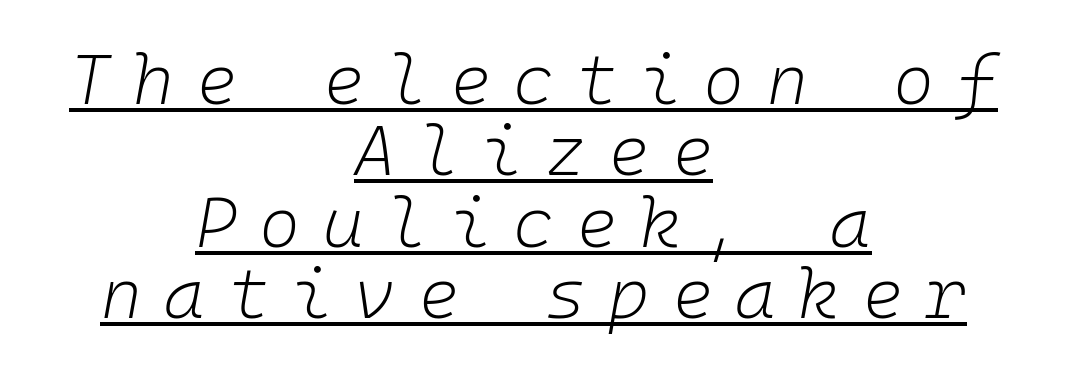
The image shows 70 px light type, italic (leaning right), monospaced; set centered, tight line spacing (1.02x), unusually wide letter spacing (+0.32 em), underlined; low stroke contrast and a medium x-height.
